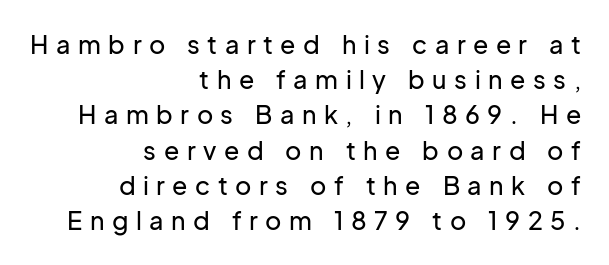
{"italic": "no", "underline": "no", "align": "right", "line_spacing": "normal", "line_spacing_ratio": 1.41, "letter_spacing": "wide", "letter_spacing_em": 0.3, "glyph_px": 25}
